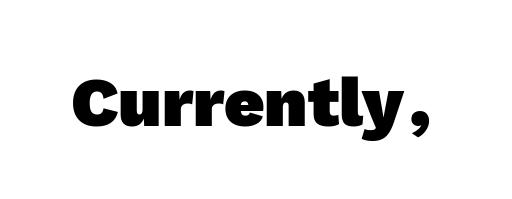
Q: Is the text bold? A: Yes.
Q: Is the typeface a serif or a sans-serif typeface? A: Sans-serif.
Q: Is the text underlined? A: No.
Q: Is the spacing between letters normal or unusually wide? A: Normal.
Q: Width (condensed, normal, or wide)? A: Normal.
Q: x-height? A: Medium.
Q: Monospaced? A: No.
